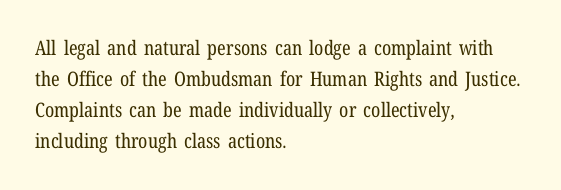
The image shows 20 px text type, upright; set left-aligned, normal line spacing (1.55x), normal letter spacing, not underlined.
